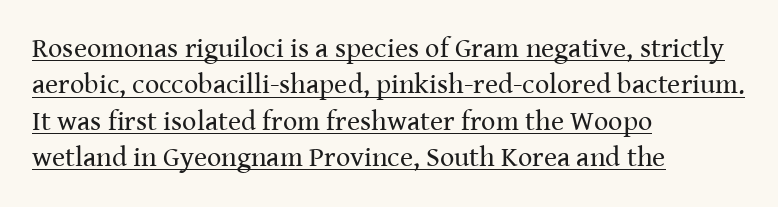
If you measured baseline to baseline, you'd find a middling distance. A student would call this left alignment; a typographer would say flush left, rag right. Italic? Not at all — the glyphs are vertical. Weight: not bold — regular or lighter. Emphasis is given by a line drawn under the lettering.
